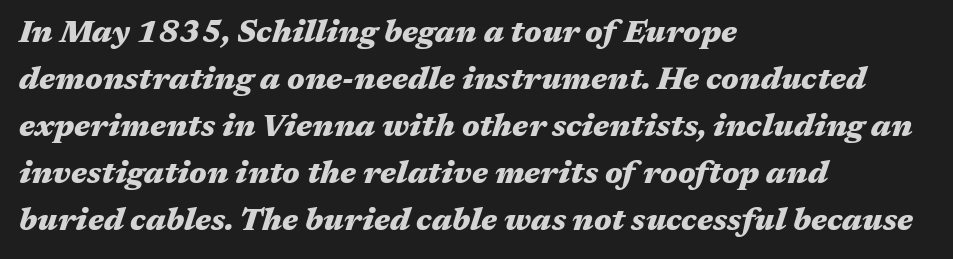
A clean baseline with only descenders dipping below it. The text carries the slant typical of an italic or oblique font. Heavy-handed strokes throughout: this text is bold. Between one letter and the next there's only the usual sliver of space. If you measured baseline to baseline, you'd find a middling distance.
